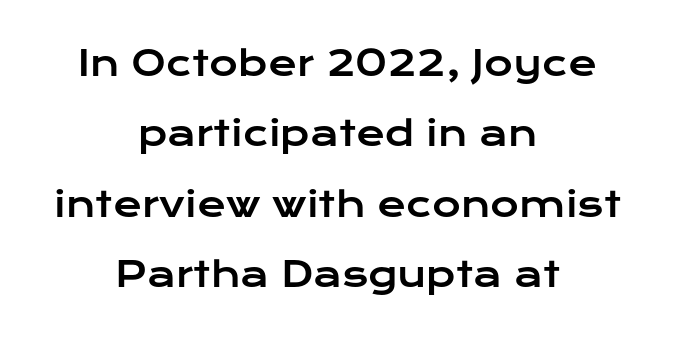
Think of a printed novel: that variable character pitch is what you see here. The string is rendered with underlining switched off. Is the block centered? Yes — each line is placed symmetrically about the middle. Inter-character spacing is left at the font's built-in metrics. Is there much room between lines? Yes — plenty of vertical air separates them.
